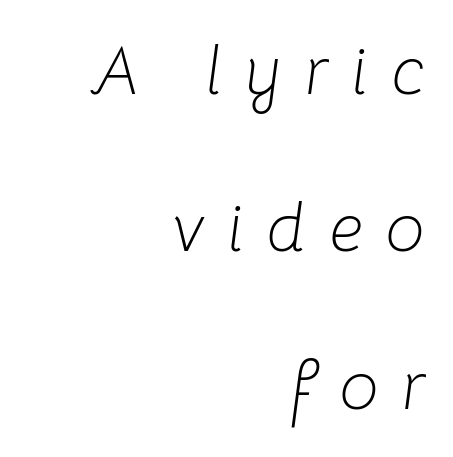
The image shows 69 px light type, italic (leaning right); set right-aligned, loose line spacing (2.28x), unusually wide letter spacing (+0.34 em), not underlined; low stroke contrast and a medium x-height.
